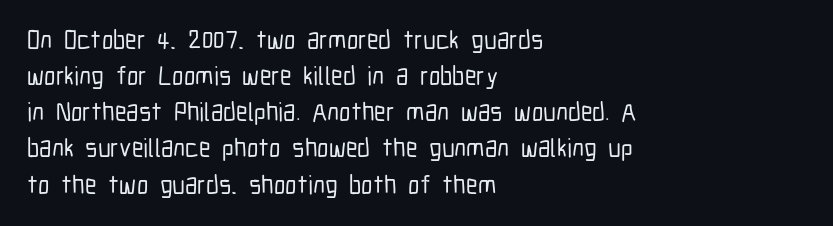
{"italic": "no", "underline": "no", "align": "left", "line_spacing": "normal", "line_spacing_ratio": 1.39, "letter_spacing": "normal", "letter_spacing_em": 0.0, "glyph_px": 26}
